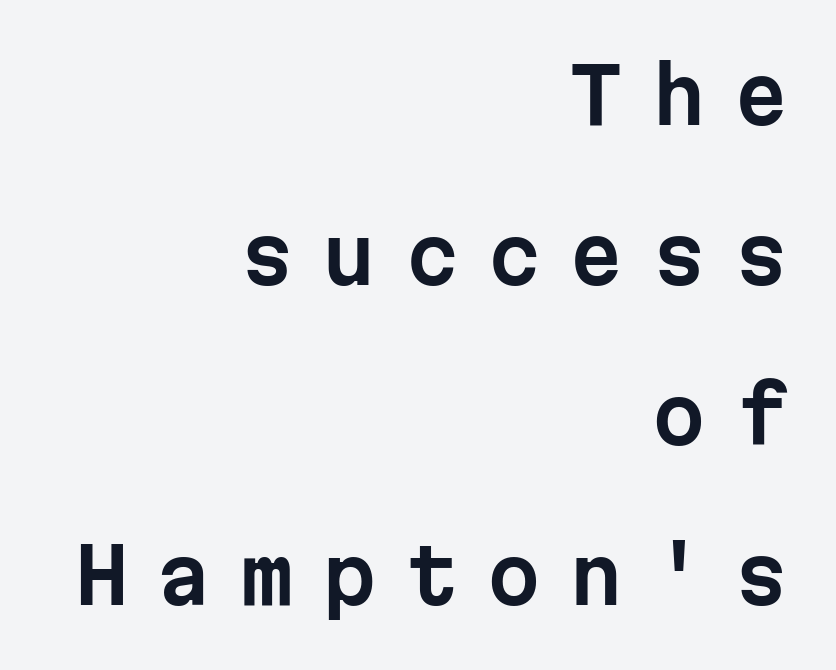
{"serif": "no", "italic": "no", "width": "normal", "stroke_contrast": "low", "x_height": "medium", "monospaced": "yes", "underline": "no", "align": "right", "line_spacing": "loose", "line_spacing_ratio": 2.08, "letter_spacing": "wide", "letter_spacing_em": 0.37, "glyph_px": 77}
